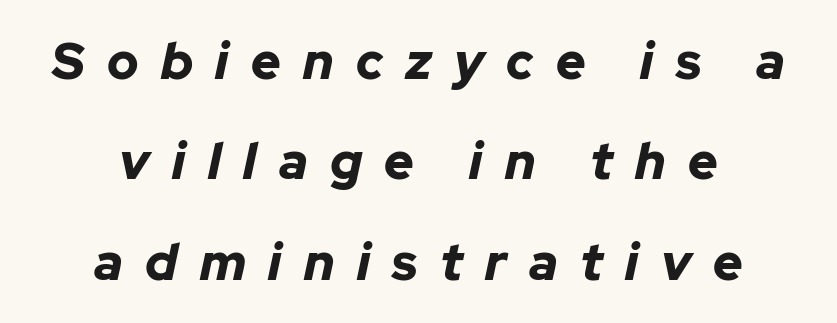
{"italic": "yes", "lean": "right", "slant_degrees": 12, "bold": "yes", "weight": "bold", "width": "normal", "stroke_contrast": "low", "x_height": "medium", "monospaced": "no", "underline": "no", "align": "center", "line_spacing": "loose", "line_spacing_ratio": 1.97, "letter_spacing": "wide", "letter_spacing_em": 0.44, "glyph_px": 51}
